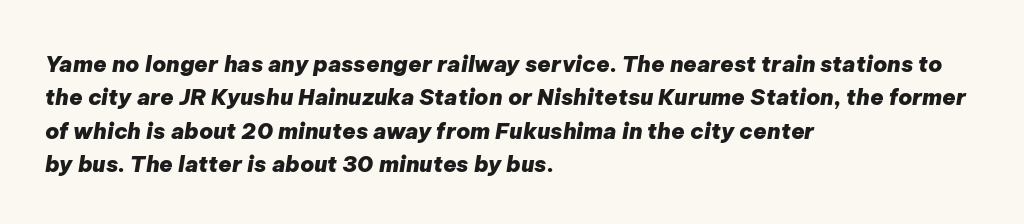
Glance below the letters and you will spot only blank space. Set as a true bold cut, around the 700 mark. These lines keep a tight, regular rhythm from letter to letter. Horizontally, the lines are justified to the leading edge only. Reading down the column, the eye jumps a familiar distance to each next line. Does the lettering tilt? It does — this is italic.
